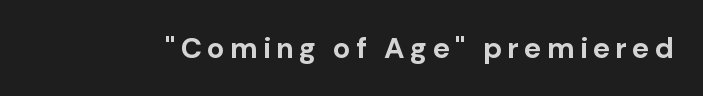
Q: Is the text bold? A: Yes.
Q: Is the text italic (slanted)? A: No, it is upright.
Q: Is the typeface a serif or a sans-serif typeface? A: Sans-serif.
Q: Is the text underlined? A: No.
Q: Width (condensed, normal, or wide)? A: Normal.
Q: Stroke contrast? A: Low.
Q: x-height? A: Medium.
Q: Monospaced? A: No.
